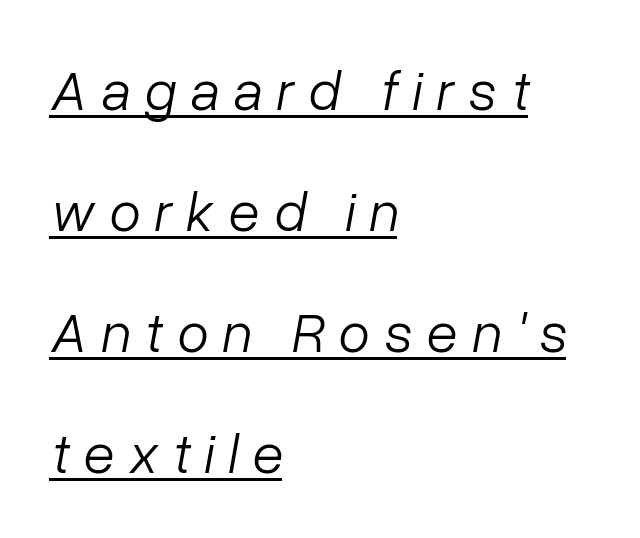
Leading is clearly above the norm, producing a sparse column. The letters are spread apart with noticeably loose tracking. The font is comparable to plain body text, perhaps lighter. Emphasis-style slanted type is in use. Varying glyph widths throughout — classic text-font behaviour. Has an underline been added? It has.
